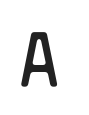
Here the designer chose a conventional face with non-uniform glyph widths. If you drew a line through each stem, it would be perfectly vertical. Words float on clear page, feet unadorned. This sample uses expanded letter spacing, leaving extra air between glyphs. These lines are composed in type without serifs. A light-to-regular cut is what we see here.
